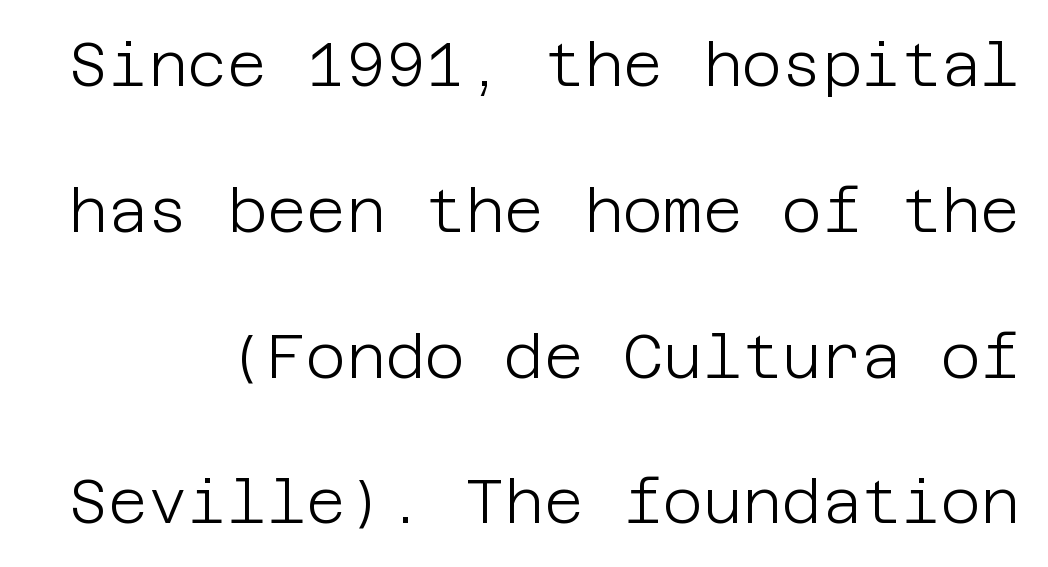
Q: Is the text bold? A: No.
Q: Is the text italic (slanted)? A: No, it is upright.
Q: Is the typeface a serif or a sans-serif typeface? A: Sans-serif.
Q: Is the text underlined? A: No.
Q: Is the spacing between letters normal or unusually wide? A: Normal.
Q: Is the spacing between lines tight, normal or loose? A: Loose.
Q: Width (condensed, normal, or wide)? A: Normal.
Q: Stroke contrast? A: Low.
Q: x-height? A: Large.
